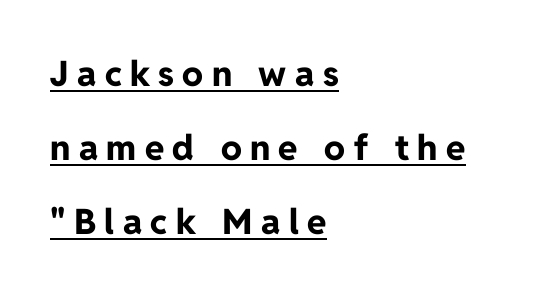
Q: Is the text bold? A: Yes.
Q: Is the text italic (slanted)? A: No, it is upright.
Q: Is the typeface a serif or a sans-serif typeface? A: Sans-serif.
Q: Is the text underlined? A: Yes.
Q: How is the paragraph aligned? A: Left-aligned.
Q: Is the spacing between letters normal or unusually wide? A: Unusually wide.
Q: Is the spacing between lines tight, normal or loose? A: Loose.
Q: Width (condensed, normal, or wide)? A: Normal.
Q: Stroke contrast? A: Low.
Q: x-height? A: Medium.
Q: Monospaced? A: No.
